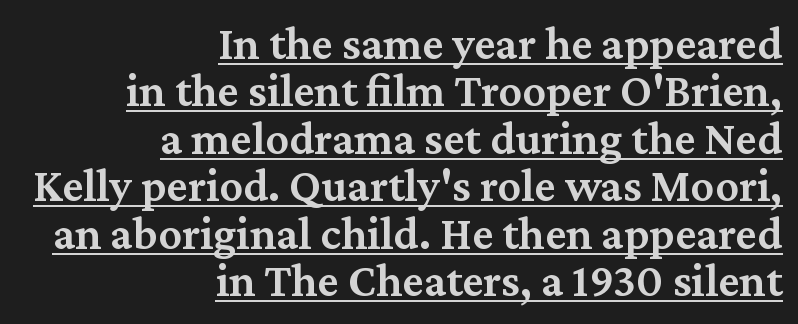
Ordinary non-slanted type is in use. The typesetter has applied underlining to the passage shown. A typesetter would label this face a serif. The setting favours the right margin, as signatures and pull-quotes sometimes do. In terms of weight, the rendering is demibold, just under bold. The passage shown has conventional tracking throughout.
